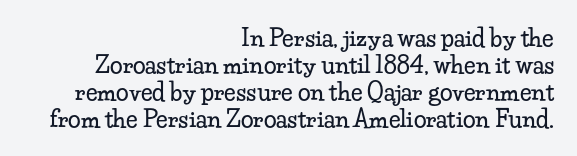
Q: Is the text italic (slanted)? A: No, it is upright.
Q: Is the text underlined? A: No.
Q: How is the paragraph aligned? A: Right-aligned.
Q: Is the spacing between letters normal or unusually wide? A: Normal.
